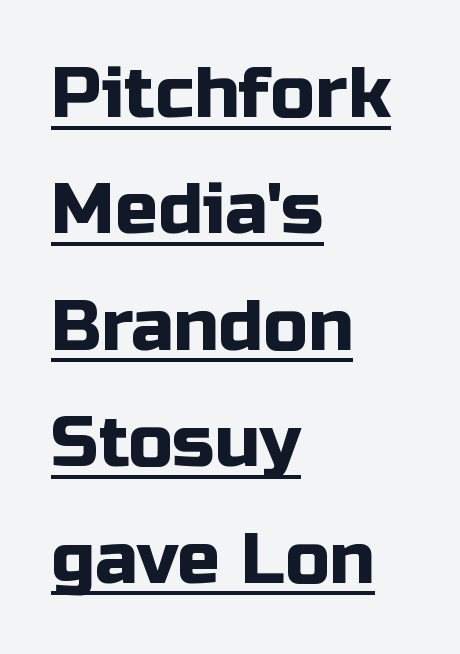
Every word sits above its own underline. To sum up the face: it is a sans, with no serifs. Looks like regular typesetting: each glyph gets only the width it needs. Is there much room between lines? A standard amount, neither cramped nor airy. Alignment: flush left.
